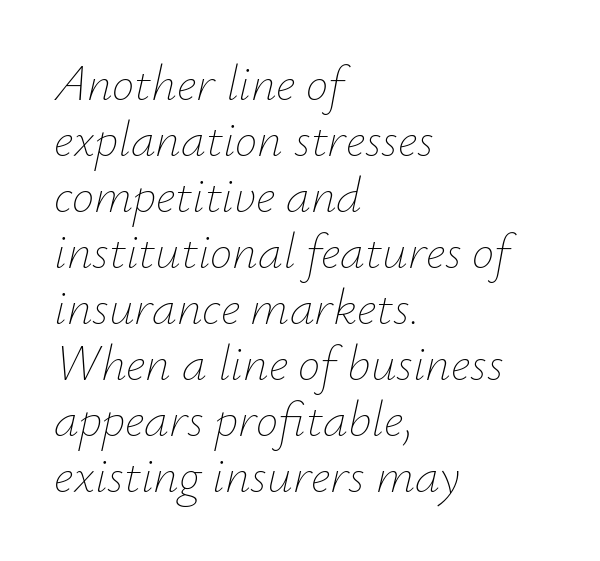
The image shows 50 px thin type, italic (leaning right); set left-aligned, tight line spacing (1.12x), normal letter spacing, not underlined; low stroke contrast and a small x-height.
